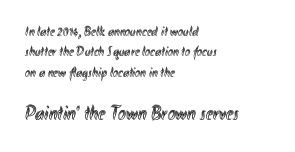
Alignment: flush left. Words float on clear page, feet unadorned. Small over large — that's the arrangement of the two blocks here.
